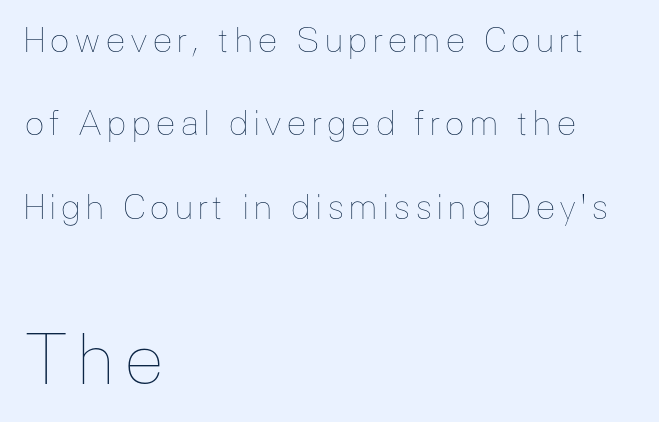
You could not count columns in this text — the font is proportionally spaced. The specimen reads as upright at a glance. Stroke mass is kept to a normal reading level or below. A student would call this left alignment; a typographer would say flush left, rag right. The rendering enlarges the type as you move from the upper chunk to the lower.
